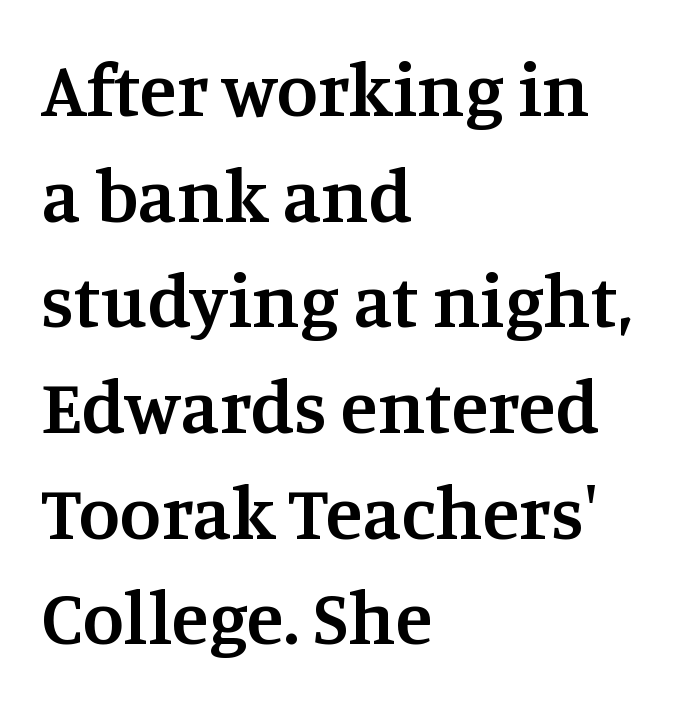
Q: Is the text bold? A: Semi-bold.
Q: Is the text italic (slanted)? A: No, it is upright.
Q: Is the typeface a serif or a sans-serif typeface? A: Serif.
Q: Is the text underlined? A: No.
Q: How is the paragraph aligned? A: Left-aligned.
Q: Is the spacing between letters normal or unusually wide? A: Normal.
Q: Is the spacing between lines tight, normal or loose? A: Normal.
Q: Width (condensed, normal, or wide)? A: Normal.
Q: Stroke contrast? A: Medium.
Q: x-height? A: Large.
Q: Monospaced? A: No.
